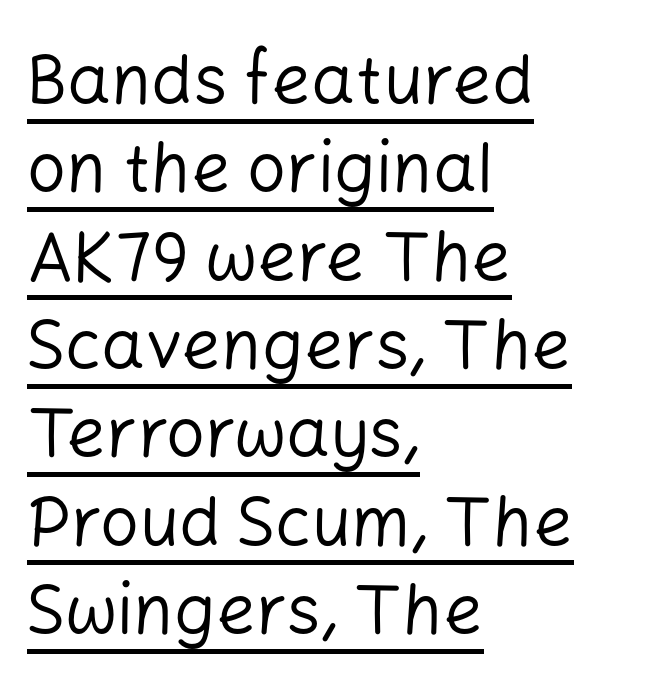
The image shows 69 px regular-weight sans-serif type, upright; set left-aligned, normal line spacing (1.28x), normal letter spacing, underlined; low stroke contrast and a medium x-height.
